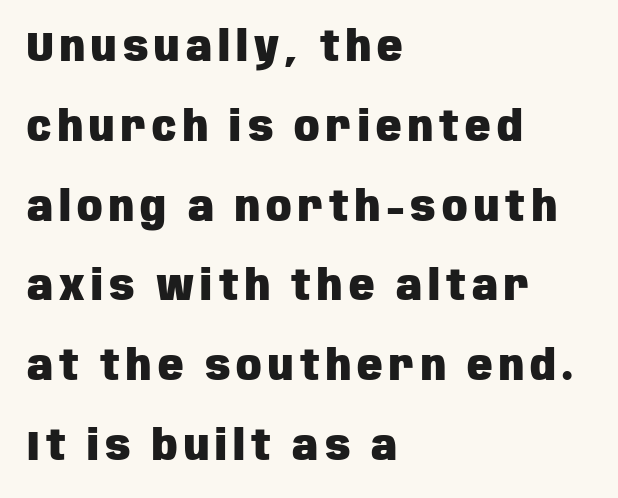
To sum up the face: it is a sans, with no serifs. The letters stand upright; this is a roman face. The lines in this sample share a left origin and differ only in where they stop. Unmarked baselines from the first word to the last. The passage shown stacks its lines with a broad gap. How heavy is the stroke? Heavy — this is a bold.
